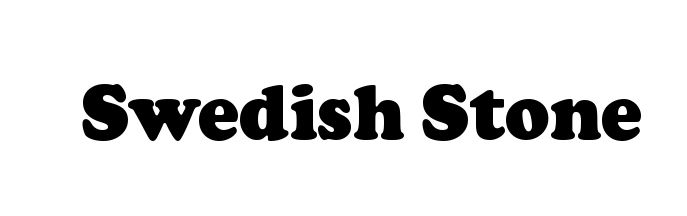
{"serif": "yes", "bold": "yes", "weight": "heavy", "width": "normal", "stroke_contrast": "low", "x_height": "medium", "monospaced": "no", "underline": "no", "letter_spacing": "normal", "letter_spacing_em": 0.0, "glyph_px": 75}
